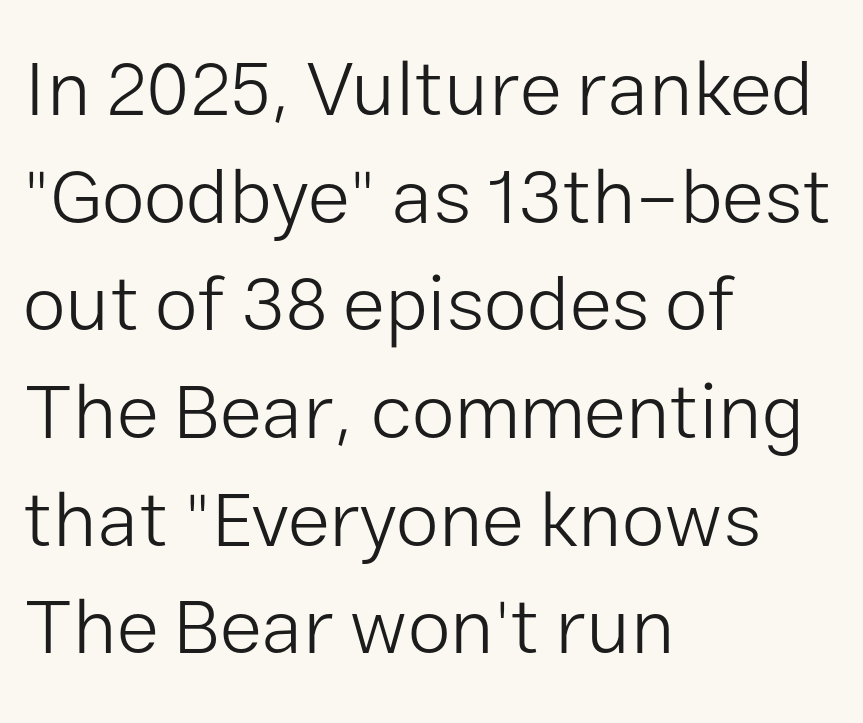
{"serif": "no", "italic": "no", "bold": "no", "weight": "light", "width": "normal", "stroke_contrast": "low", "x_height": "medium", "monospaced": "no", "underline": "no", "align": "left", "line_spacing": "normal", "line_spacing_ratio": 1.38, "letter_spacing": "normal", "letter_spacing_em": 0.0, "glyph_px": 78}
